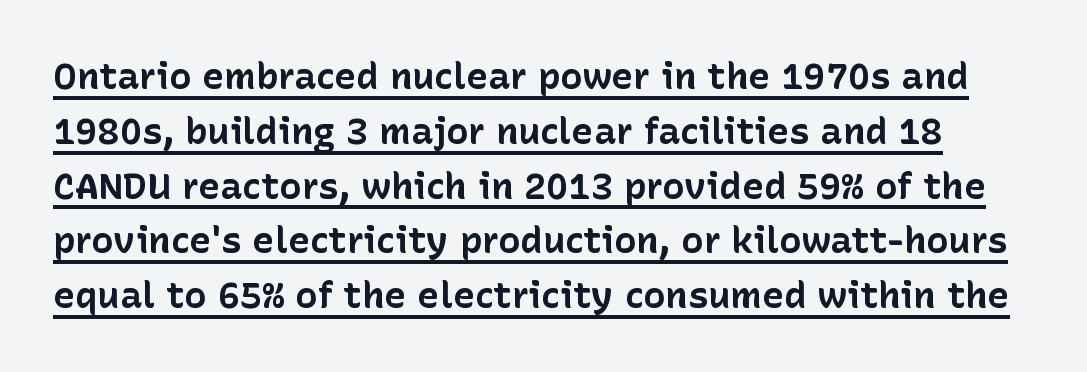
{"serif": "no", "italic": "no", "bold": "yes", "weight": "bold", "width": "normal", "stroke_contrast": "low", "x_height": "medium", "monospaced": "no", "underline": "yes", "line_spacing": "normal", "line_spacing_ratio": 1.48, "letter_spacing": "normal", "letter_spacing_em": 0.0, "glyph_px": 37}
